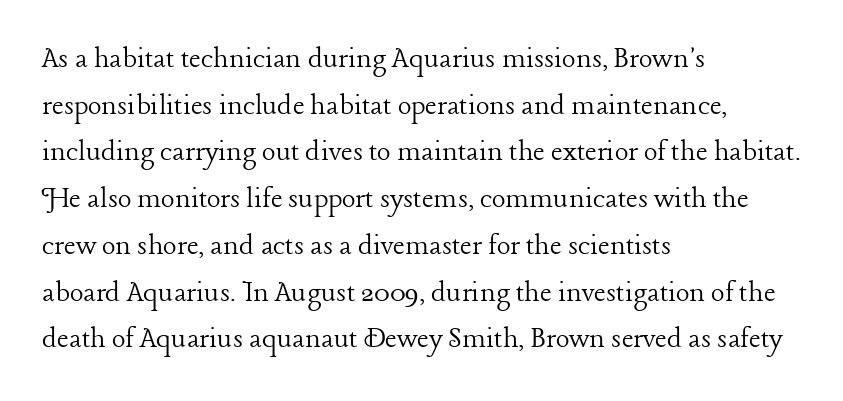
Q: Is the text bold? A: No.
Q: Is the text italic (slanted)? A: No, it is upright.
Q: Is the typeface a serif or a sans-serif typeface? A: Serif.
Q: Is the text underlined? A: No.
Q: How is the paragraph aligned? A: Left-aligned.
Q: Is the spacing between letters normal or unusually wide? A: Normal.
Q: Is the spacing between lines tight, normal or loose? A: Normal.
Q: Width (condensed, normal, or wide)? A: Normal.
Q: Stroke contrast? A: Low.
Q: x-height? A: Medium.
Q: Monospaced? A: No.
